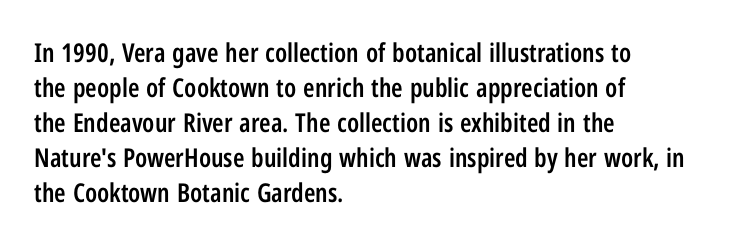
Tracking here is standard; glyphs follow each other at the usual distance. Posture: vertical. This block has exactly the height ordinary leading produces. On the weight axis this lands at semibold, roughly 600. Underline: absent. The rag falls on the right side of this text block.
